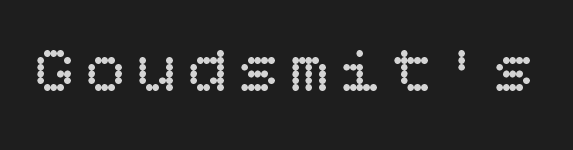
The image shows 67 px regular-weight type, upright; set not underlined; low stroke contrast and a large x-height.
